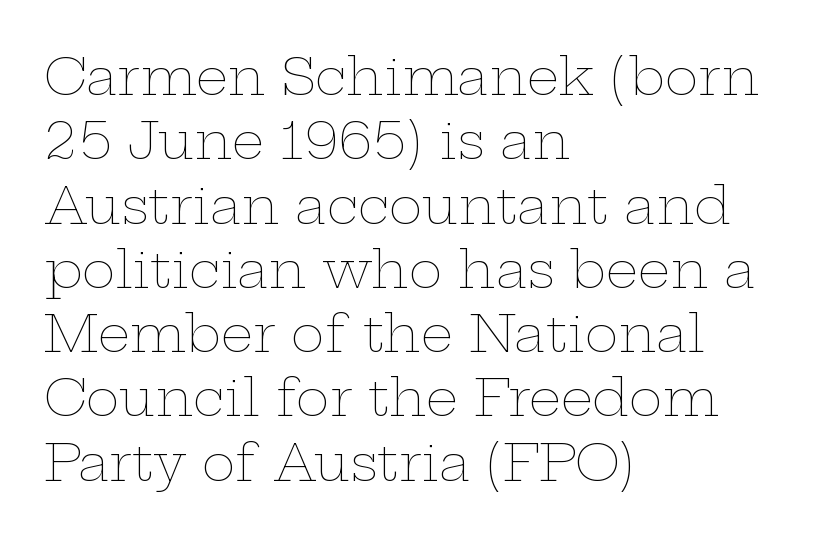
The image shows 51 px thin, wide type, upright; set left-aligned, normal line spacing (1.26x), normal letter spacing, not underlined; low stroke contrast and a medium x-height.
